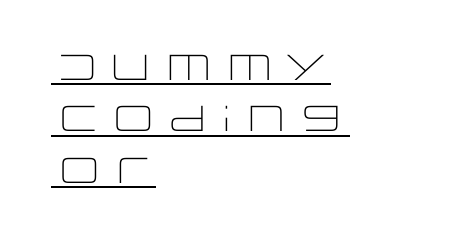
The image shows 36 px light, wide sans-serif type, upright; set left-aligned, normal line spacing (1.43x), normal letter spacing, underlined; low stroke contrast and a large x-height.
